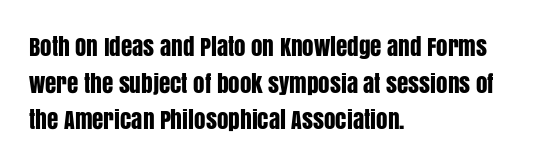
Rendered with straight, roman letterforms. Notice how the passage keeps a crisp vertical edge on the left only. A typesetter would call this leading conventional body-copy spacing. Is the letter spacing exaggerated? No — it looks like the ordinary default.
